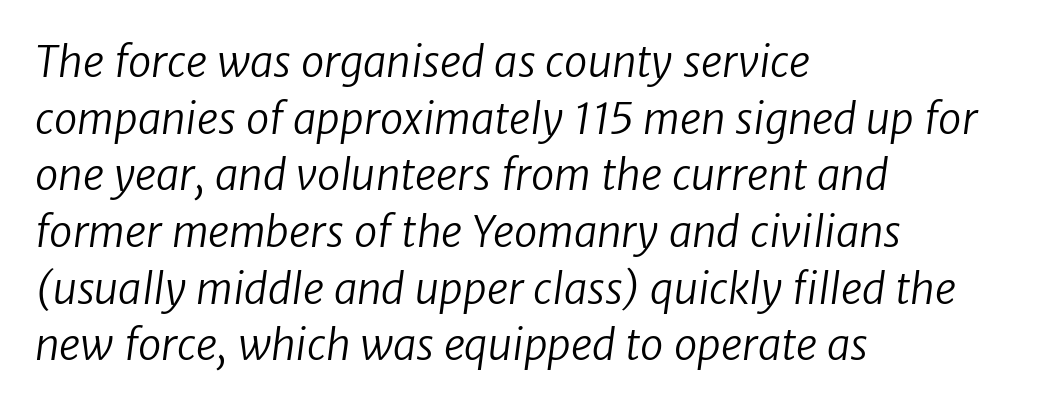
The image shows 42 px regular-weight sans-serif type; set left-aligned, normal line spacing (1.35x), normal letter spacing, not underlined; low stroke contrast and a medium x-height.
